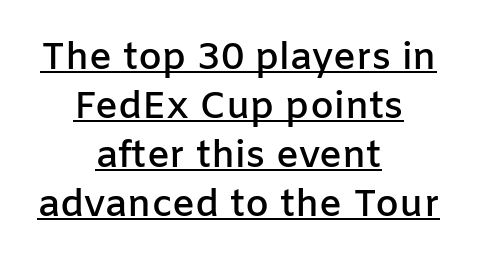
The image shows 38 px semibold sans-serif type, upright; set centered, normal line spacing (1.29x), normal letter spacing, underlined; low stroke contrast and a medium x-height.
